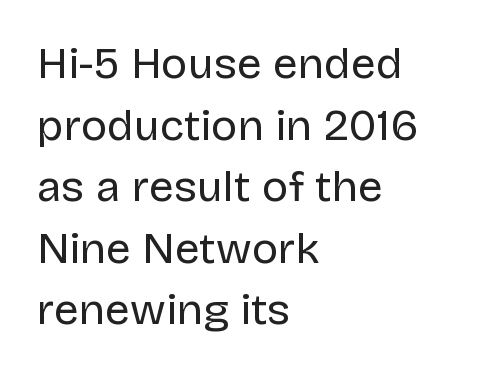
Every stem runs plumb, perpendicular to the baseline. Line starts are locked; line ends wander. Is this a sans? Yes — the strokes have no serifs. The letters sit at their default tracking, neither squeezed nor spread. This sample keeps an unexceptional amount of space between lines.
